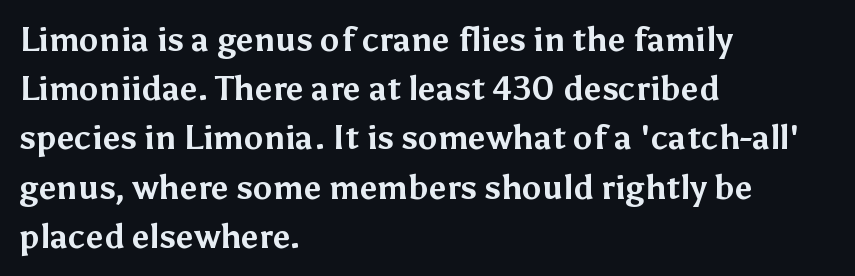
The image shows 33 px bold sans-serif type, upright; set left-aligned, normal line spacing (1.49x), normal letter spacing, not underlined; medium stroke contrast and a medium x-height.
